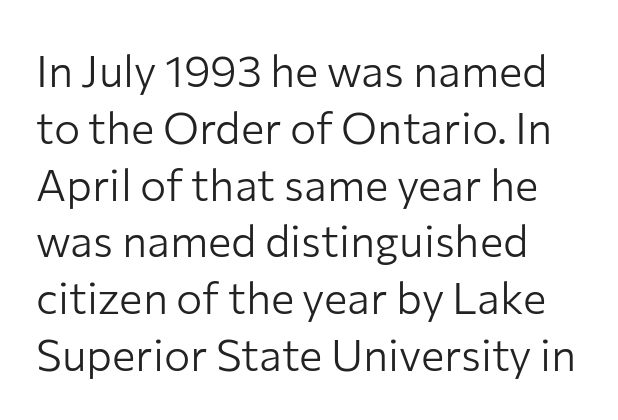
The vertical gap from one line to the next is medium. This is not heavy type; no bold has been used. Unmarked baselines from the first word to the last. Words appear dense and cohesive because spacing is normal. Is this a fixed-width face? No — the glyphs have proportional, varying widths.
